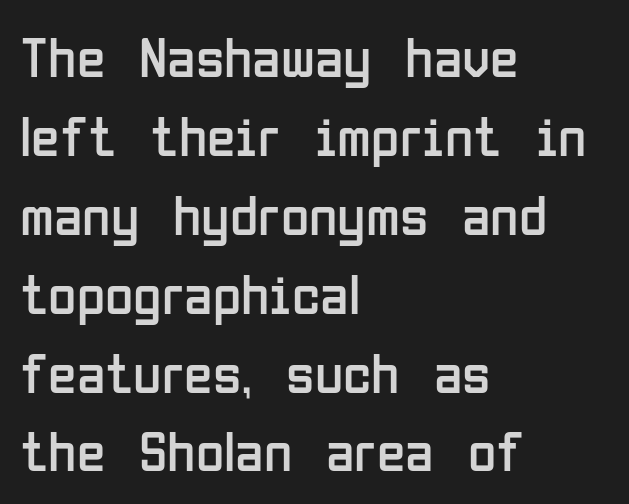
Compared with a typical body face, this is equally light or lighter still. The passage is arranged the way most books set body copy — flush left. The horizontal fit of the characters is conventional and even. Ordinary non-slanted type is in use.
